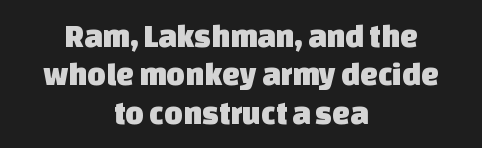
{"serif": "no", "width": "normal", "stroke_contrast": "low", "x_height": "large", "monospaced": "no", "underline": "no", "align": "center", "line_spacing_ratio": 1.2, "letter_spacing": "normal", "letter_spacing_em": 0.0, "glyph_px": 32}
